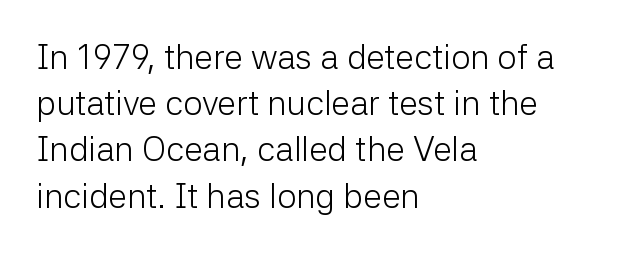
The image shows 34 px light sans-serif type, upright; set left-aligned, normal line spacing (1.36x), normal letter spacing, not underlined; low stroke contrast and a medium x-height.
